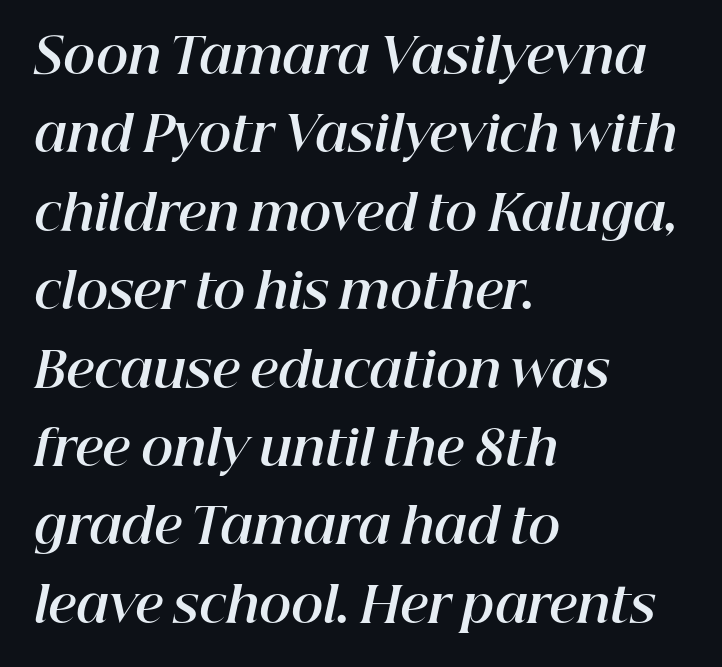
{"italic": "yes", "lean": "right", "slant_degrees": 12, "bold": "yes", "weight": "bold", "width": "normal", "stroke_contrast": "high", "x_height": "medium", "monospaced": "no", "underline": "no", "align": "left", "line_spacing": "normal", "line_spacing_ratio": 1.6, "letter_spacing": "normal", "letter_spacing_em": 0.0, "glyph_px": 49}
